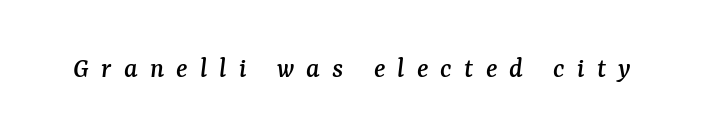
The image shows 29 px serif type, italic (leaning right); set unusually wide letter spacing (+0.42 em), not underlined; medium stroke contrast and a medium x-height.
